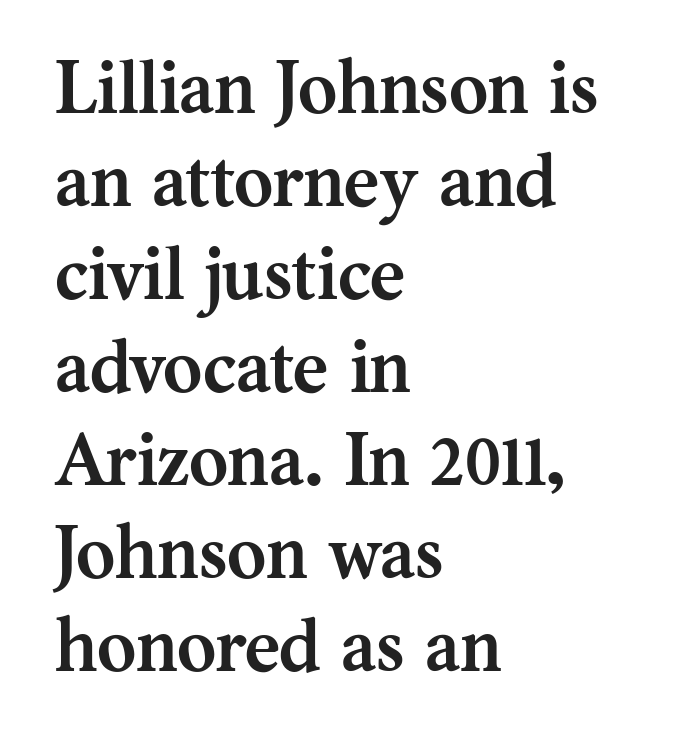
Q: Is the text bold? A: Yes.
Q: Is the text italic (slanted)? A: No, it is upright.
Q: Is the typeface a serif or a sans-serif typeface? A: Serif.
Q: Is the text underlined? A: No.
Q: How is the paragraph aligned? A: Left-aligned.
Q: Is the spacing between letters normal or unusually wide? A: Normal.
Q: Width (condensed, normal, or wide)? A: Normal.
Q: Stroke contrast? A: Medium.
Q: x-height? A: Medium.
Q: Monospaced? A: No.
